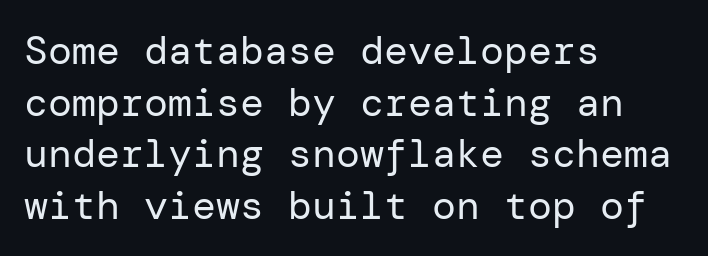
Q: Is the text bold? A: No.
Q: Is the text italic (slanted)? A: No, it is upright.
Q: Is the typeface a serif or a sans-serif typeface? A: Sans-serif.
Q: Is the text underlined? A: No.
Q: How is the paragraph aligned? A: Left-aligned.
Q: Is the spacing between letters normal or unusually wide? A: Normal.
Q: Is the spacing between lines tight, normal or loose? A: Normal.
Q: Width (condensed, normal, or wide)? A: Normal.
Q: Stroke contrast? A: Low.
Q: x-height? A: Medium.
